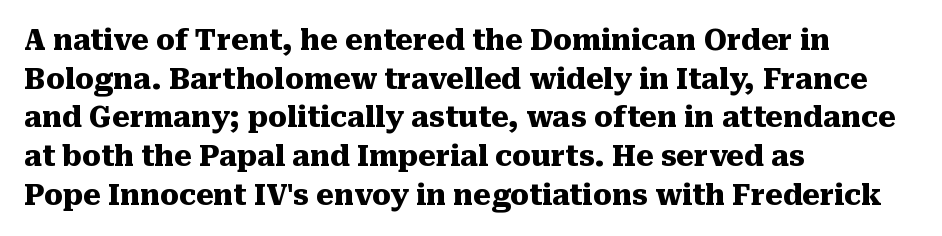
The image shows 28 px heavy serif type, upright; set left-aligned, normal line spacing (1.38x), normal letter spacing, not underlined; medium stroke contrast and a medium x-height.
